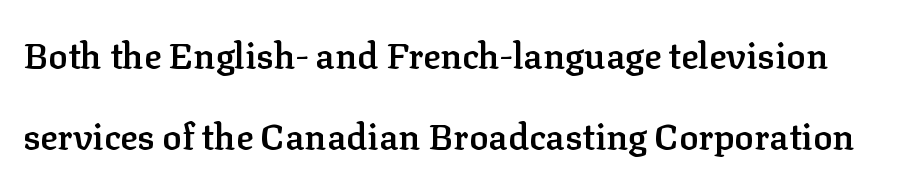
These lines stand farther apart than default settings would place them. Honestly, the letter spacing is just normal — you wouldn't notice it. The type family on display is of the serif kind. Note the varied advance widths — an 'i' is clearly narrower than an 'm'. Clear beneath every line of the passage.
